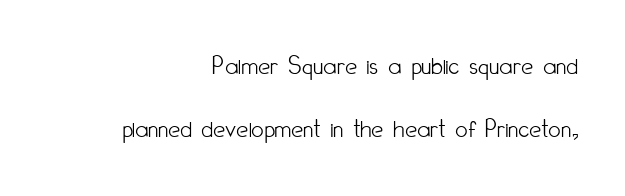
The image shows 27 px text type, upright; set right-aligned, loose line spacing (2.34x), normal letter spacing, not underlined.
